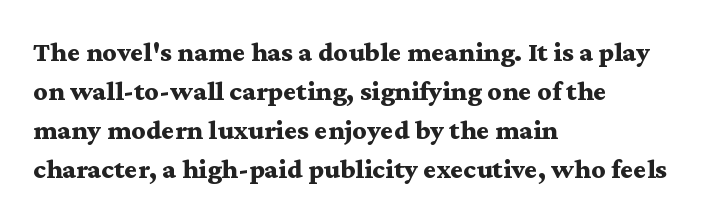
{"serif": "yes", "italic": "no", "bold": "yes", "weight": "bold", "width": "wide", "stroke_contrast": "medium", "x_height": "medium", "monospaced": "no", "underline": "no", "align": "left", "line_spacing": "normal", "line_spacing_ratio": 1.39, "letter_spacing": "normal", "letter_spacing_em": 0.0, "glyph_px": 28}
